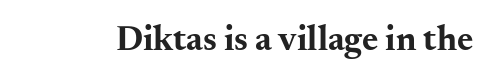
In terms of posture, this sample is upright. Check where the strokes stop: tiny serifs finish them off. Observe the ordinary spacing: letters are neighbours, not strangers. The glyphs have the mass of a bold cut. Varying glyph widths throughout — classic text-font behaviour.
